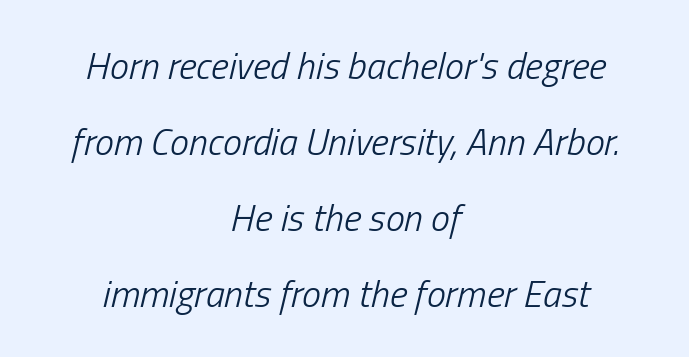
Q: Is the text bold? A: No.
Q: Is the text italic (slanted)? A: Yes, it leans right by about 13 degrees.
Q: Is the text underlined? A: No.
Q: How is the paragraph aligned? A: Centered.
Q: Is the spacing between letters normal or unusually wide? A: Normal.
Q: Is the spacing between lines tight, normal or loose? A: Loose.
Q: Width (condensed, normal, or wide)? A: Condensed.
Q: Stroke contrast? A: Low.
Q: x-height? A: Medium.
Q: Monospaced? A: No.
